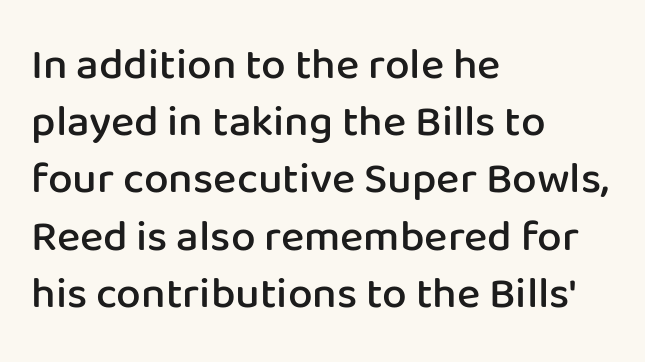
{"serif": "no", "italic": "no", "bold": "semi", "weight": "semibold", "width": "normal", "stroke_contrast": "low", "x_height": "medium", "monospaced": "no", "underline": "no", "align": "left", "line_spacing": "normal", "line_spacing_ratio": 1.3, "letter_spacing": "normal", "letter_spacing_em": 0.0, "glyph_px": 44}
